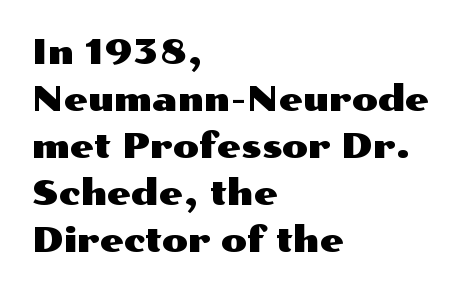
Rule under the text: the space is simply empty. Varying glyph widths throughout — classic text-font behaviour. This sample uses a sans-serif face. The ragged edge is on the right, which tells us the setting is flush left. Each new line begins a customary step beneath the previous one. The letterforms sit shoulder to shoulder at normal distance.
